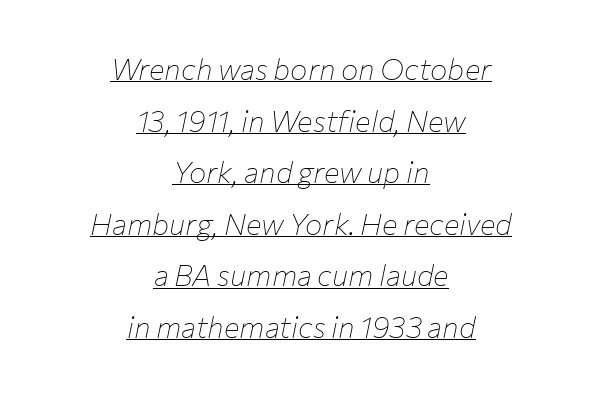
The image shows 29 px thin type, italic (leaning right); set centered, line spacing 1.78x, normal letter spacing, underlined; low stroke contrast and a medium x-height.
